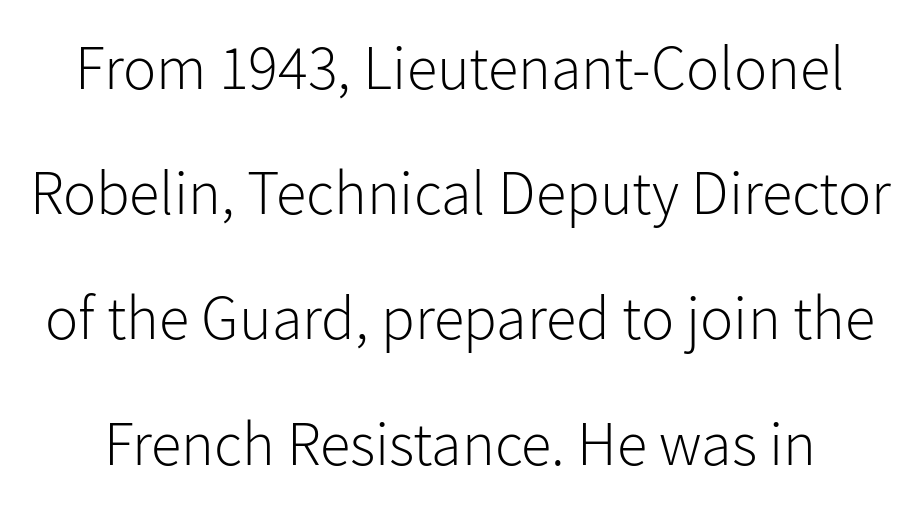
Decoration check: the copy has no underline. Here the glyphs are tracked normally, forming tight word shapes. This block would shrink considerably if given ordinary leading; it's expanded now. Unlike a traditional serif, this face leaves its strokes unadorned. You could not count columns in this text — the font is proportionally spaced.
